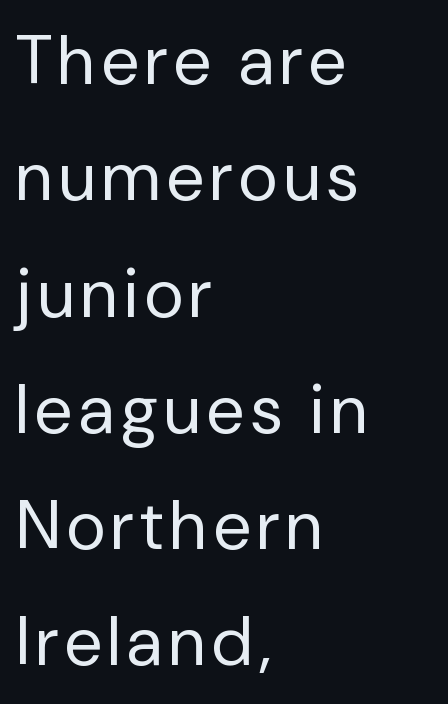
Q: Is the text bold? A: No.
Q: Is the text italic (slanted)? A: No, it is upright.
Q: Is the typeface a serif or a sans-serif typeface? A: Sans-serif.
Q: Is the text underlined? A: No.
Q: How is the paragraph aligned? A: Left-aligned.
Q: Width (condensed, normal, or wide)? A: Normal.
Q: Stroke contrast? A: Low.
Q: x-height? A: Medium.
Q: Monospaced? A: No.
